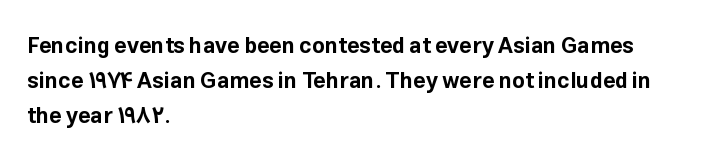
The image shows 22 px bold type, upright; set left-aligned, normal line spacing (1.6x), normal letter spacing, not underlined.
